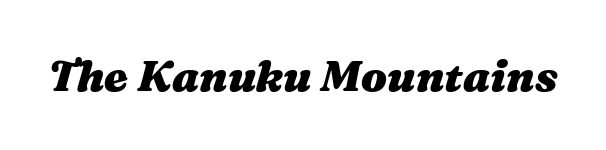
The horizontal fit of the characters is conventional and even. Quick note: italic. The passage shown is not underscored anywhere. The rendering uses a bold face; every stroke is thick and dark. Here the designer chose a conventional face with non-uniform glyph widths.
